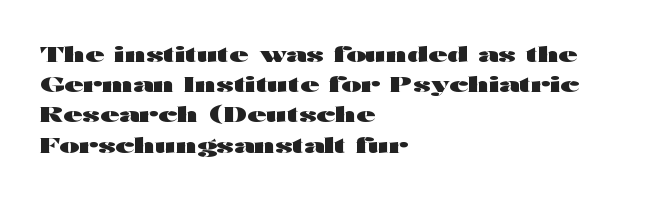
{"italic": "no", "bold": "yes", "underline": "no", "align": "left", "line_spacing": "normal", "line_spacing_ratio": 1.44, "letter_spacing": "normal", "letter_spacing_em": 0.0, "glyph_px": 21}
